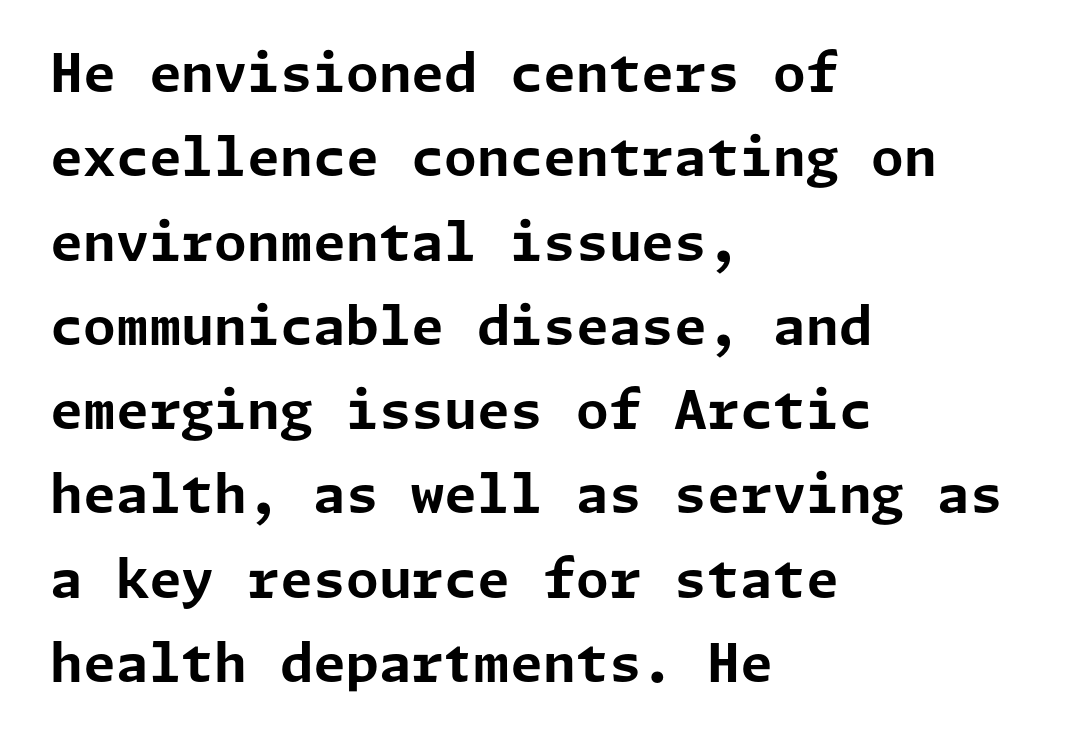
The image shows 53 px bold sans-serif type, upright; set left-aligned, normal line spacing (1.59x), normal letter spacing, not underlined; low stroke contrast and a medium x-height.
